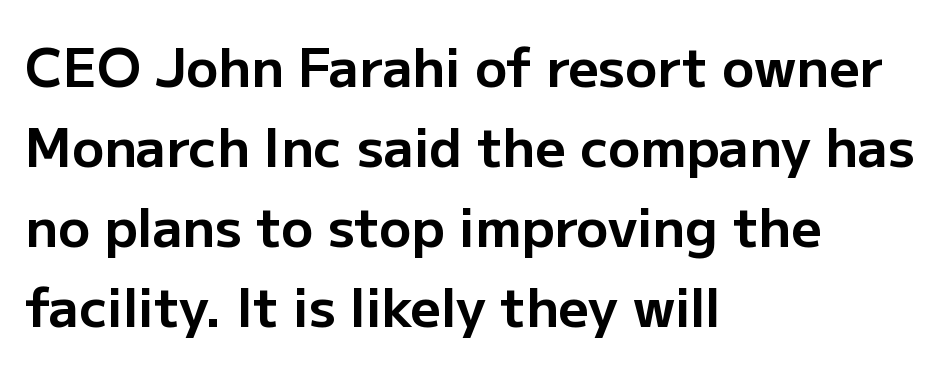
Q: Is the text bold? A: Yes.
Q: Is the text italic (slanted)? A: No, it is upright.
Q: Is the typeface a serif or a sans-serif typeface? A: Sans-serif.
Q: Is the text underlined? A: No.
Q: How is the paragraph aligned? A: Left-aligned.
Q: Is the spacing between letters normal or unusually wide? A: Normal.
Q: Is the spacing between lines tight, normal or loose? A: Normal.
Q: Width (condensed, normal, or wide)? A: Normal.
Q: Stroke contrast? A: Low.
Q: x-height? A: Medium.
Q: Monospaced? A: No.
